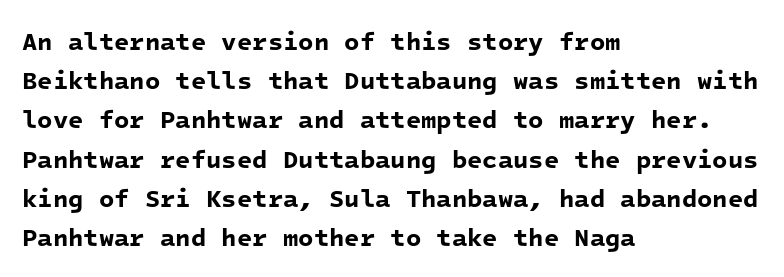
{"bold": "yes", "underline": "no", "align": "left", "line_spacing": "normal", "line_spacing_ratio": 1.57, "letter_spacing": "normal", "letter_spacing_em": 0.0, "glyph_px": 25}
